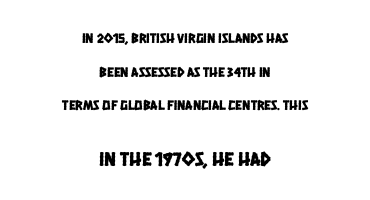
Q: Is the text underlined? A: No.
Q: How is the paragraph aligned? A: Centered.
Q: Is the spacing between letters normal or unusually wide? A: Normal.
Q: Is the spacing between lines tight, normal or loose? A: Loose.
Q: Which block of text is set in a larger size, the first (top) or the second (bottom)? A: The second (bottom) one.
